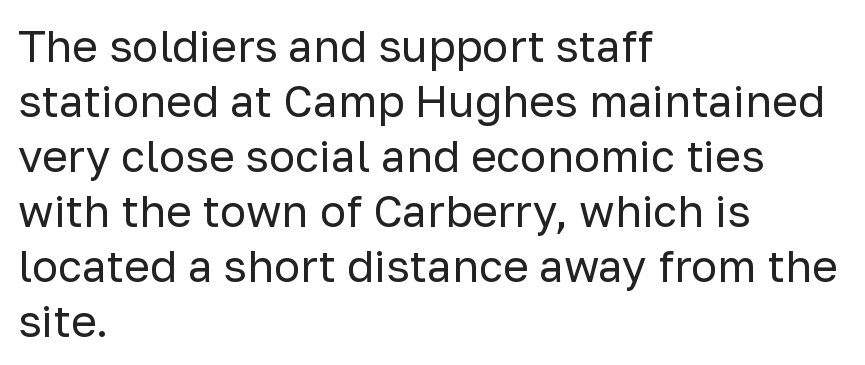
No extra tracking has been applied to these lines. Tall strokes in this sample are plumb rather than angled. No extra ink here — the face is not bold. Observe the absence of serifs on each vertical stroke in this sample. Lines of text with bare space underneath.
